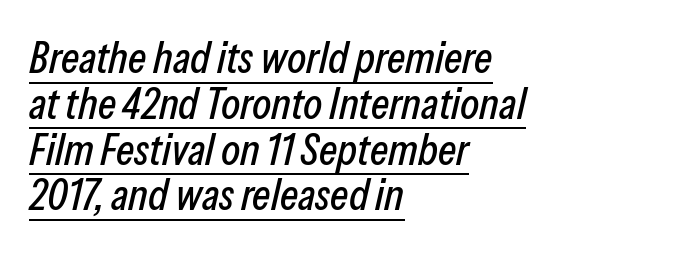
Caption: standard tracking, unaltered. A typesetter would mark this as italic. Casual observation: everything's shoved over to the left. The letters advance in unequal steps, a hallmark of proportional type.
